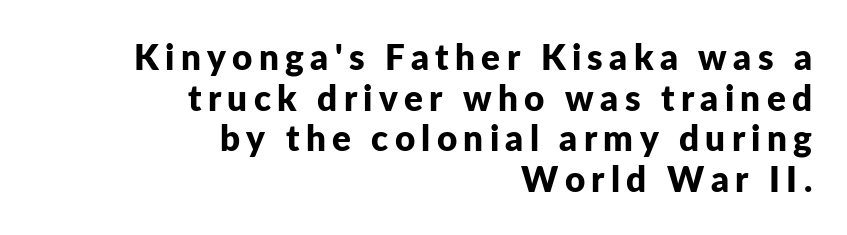
Underlining? Definitely not there. Typographically, this falls in the sans-serif category. Rendered with straight, roman letterforms. The passage shown is typed in a proportional face where columns would drift.
